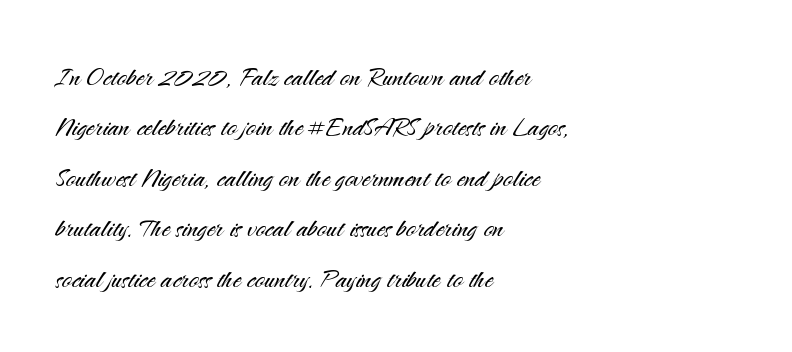
Descenders hang freely into open space. Think of a printed novel: that variable character pitch is what you see here. Tracking value appears to be zero — textbook default spacing. One glance says typical: line gaps are just what's usual.
